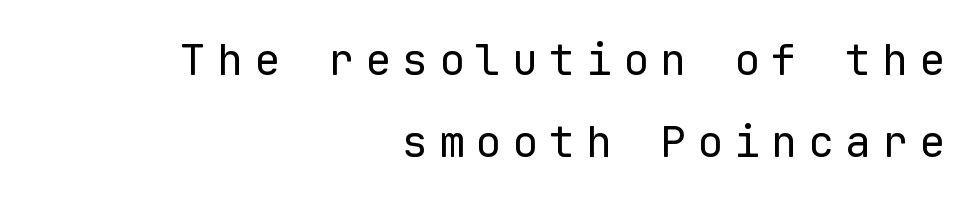
The image shows 43 px regular-weight sans-serif type, upright, monospaced; set right-aligned, loose line spacing (1.9x), unusually wide letter spacing (+0.26 em), not underlined; low stroke contrast and a medium x-height.
